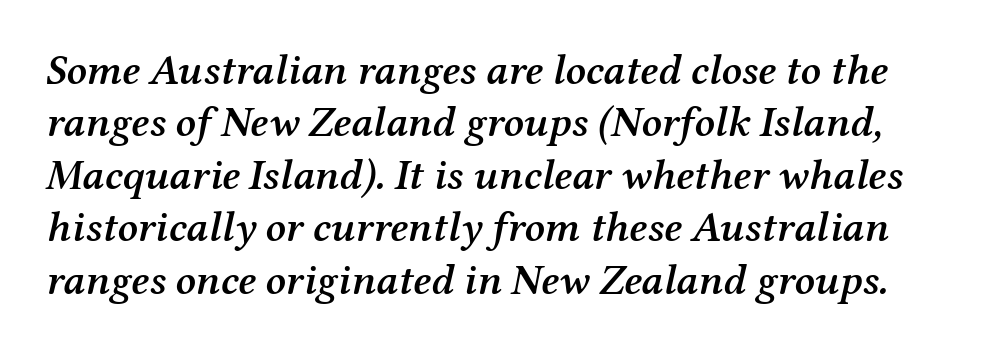
The image shows 43 px semibold serif type, italic (leaning right); set line spacing 1.22x, normal letter spacing, not underlined; medium stroke contrast and a medium x-height.
